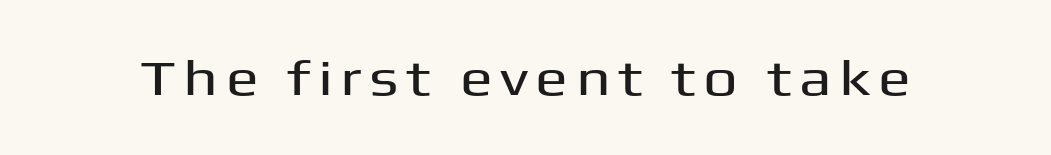
Unlike a traditional serif, this face leaves its strokes unadorned. Here the designer chose a conventional face with non-uniform glyph widths. Type without underlining. Posture: vertical.
